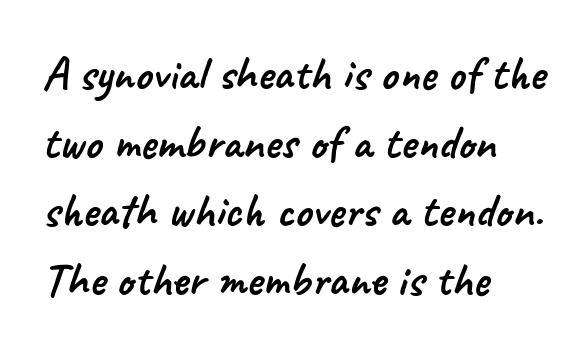
{"serif": "no", "width": "normal", "stroke_contrast": "low", "x_height": "small", "monospaced": "no", "underline": "no", "align": "left", "line_spacing": "normal", "line_spacing_ratio": 1.43, "letter_spacing": "normal", "letter_spacing_em": 0.0, "glyph_px": 48}
